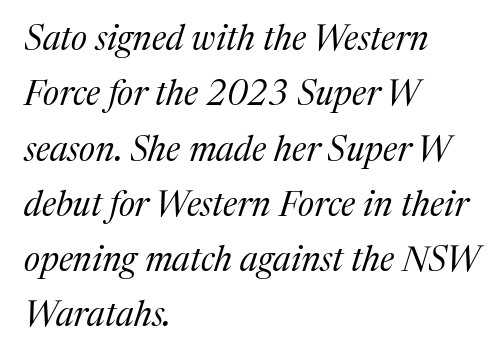
The image shows 35 px regular-weight serif type, italic (leaning right); set left-aligned, normal line spacing (1.58x), normal letter spacing, not underlined; medium stroke contrast and a medium x-height.
